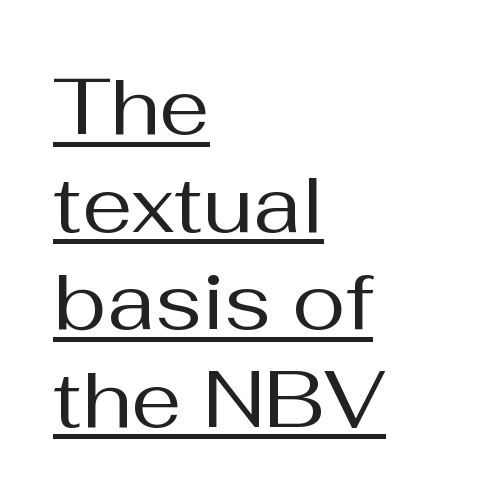
{"serif": "no", "italic": "no", "bold": "no", "weight": "regular", "width": "normal", "stroke_contrast": "medium", "x_height": "medium", "monospaced": "no", "underline": "yes", "align": "left", "line_spacing_ratio": 1.22, "letter_spacing": "normal", "letter_spacing_em": 0.0, "glyph_px": 80}
